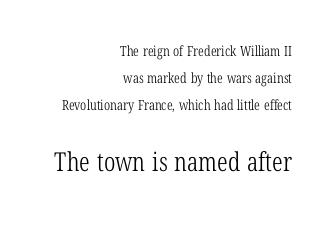
Q: Is the text bold? A: No.
Q: Is the text italic (slanted)? A: No, it is upright.
Q: Is the text underlined? A: No.
Q: How is the paragraph aligned? A: Right-aligned.
Q: Is the spacing between letters normal or unusually wide? A: Normal.
Q: Is the spacing between lines tight, normal or loose? A: Loose.
Q: Which block of text is set in a larger size, the first (top) or the second (bottom)? A: The second (bottom) one.
